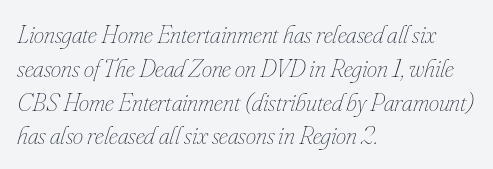
Q: Is the text bold? A: No.
Q: Is the text italic (slanted)? A: Yes, it leans right by about 16 degrees.
Q: Is the text underlined? A: No.
Q: How is the paragraph aligned? A: Left-aligned.
Q: Is the spacing between letters normal or unusually wide? A: Normal.
Q: Is the spacing between lines tight, normal or loose? A: Normal.
